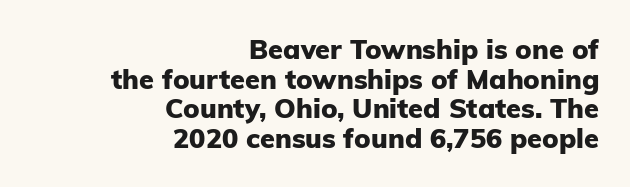
Each word holds together tightly as a unit, with standard inter-letter gaps. Upright lettering throughout. These lines carry a lot of weight — the face is fully bold. A clean baseline with only descenders dipping below it. This sample is right-justified, so line beginnings fall wherever the words allow. This sample trades vertical openness for compactness between lines.
